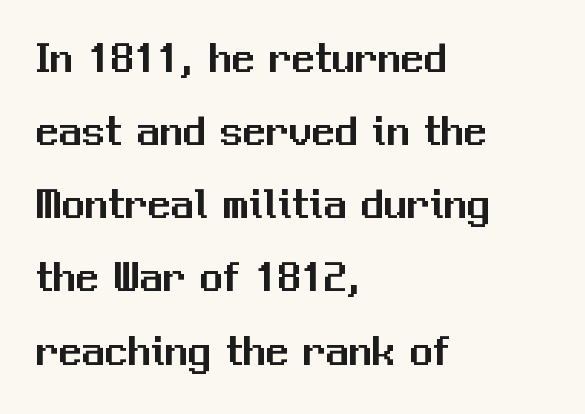
{"serif": "no", "italic": "no", "width": "normal", "stroke_contrast": "medium", "x_height": "medium", "monospaced": "no", "underline": "no", "align": "left", "line_spacing": "normal", "line_spacing_ratio": 1.59, "letter_spacing": "normal", "letter_spacing_em": 0.0, "glyph_px": 46}
